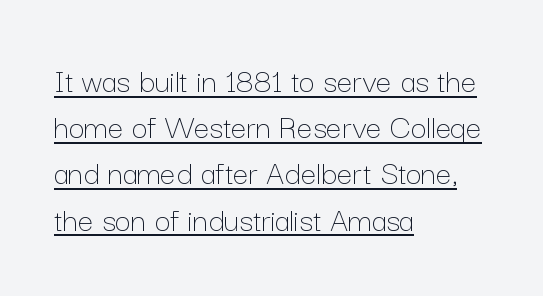
Q: Is the text bold? A: No.
Q: Is the text italic (slanted)? A: No, it is upright.
Q: Is the text underlined? A: Yes.
Q: How is the paragraph aligned? A: Left-aligned.
Q: Is the spacing between letters normal or unusually wide? A: Normal.
Q: Is the spacing between lines tight, normal or loose? A: Normal.
Q: Width (condensed, normal, or wide)? A: Normal.
Q: Stroke contrast? A: Low.
Q: x-height? A: Medium.
Q: Monospaced? A: No.
